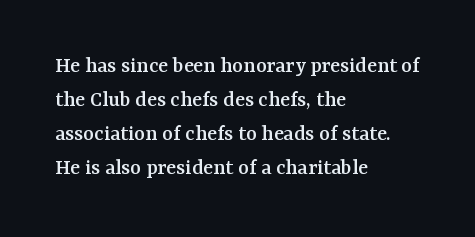
Q: Is the text italic (slanted)? A: No, it is upright.
Q: Is the text underlined? A: No.
Q: How is the paragraph aligned? A: Left-aligned.
Q: Is the spacing between letters normal or unusually wide? A: Normal.
Q: Is the spacing between lines tight, normal or loose? A: Normal.
